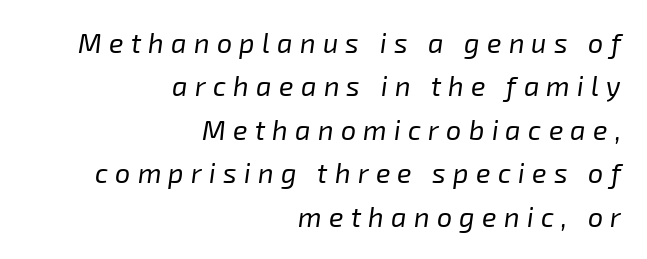
{"italic": "yes", "lean": "right", "slant_degrees": 8, "bold": "no", "underline": "no", "align": "right", "line_spacing": "normal", "line_spacing_ratio": 1.61, "letter_spacing": "wide", "letter_spacing_em": 0.27, "glyph_px": 27}
